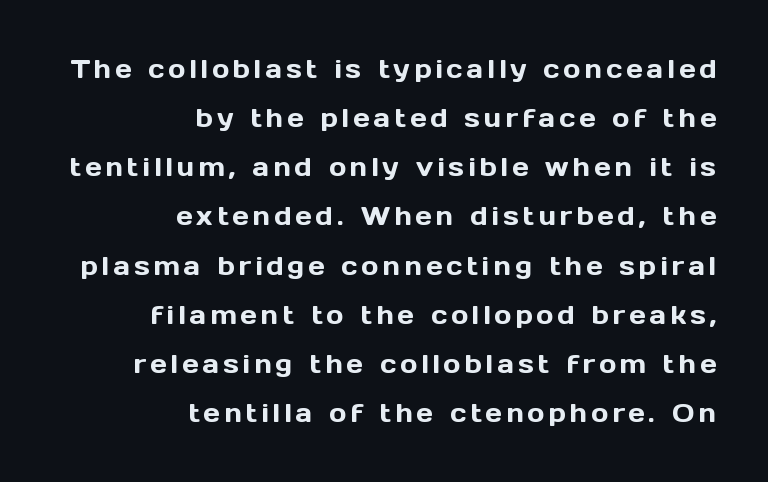
The image shows 26 px text type, upright; set right-aligned, line spacing 1.89x, not underlined.
